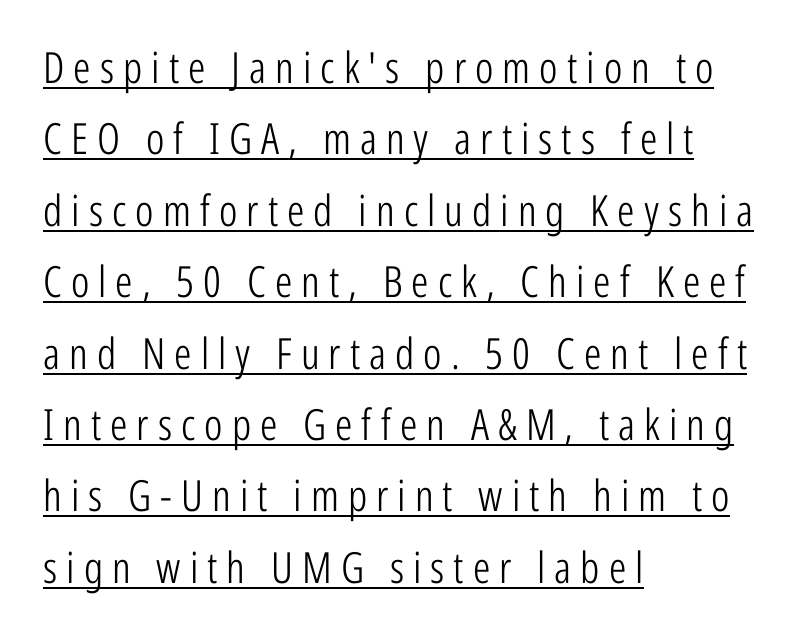
{"serif": "no", "italic": "no", "bold": "no", "weight": "light", "width": "condensed", "stroke_contrast": "low", "x_height": "medium", "monospaced": "no", "underline": "yes", "align": "left", "line_spacing": "normal", "line_spacing_ratio": 1.66, "letter_spacing": "wide", "letter_spacing_em": 0.21, "glyph_px": 43}
